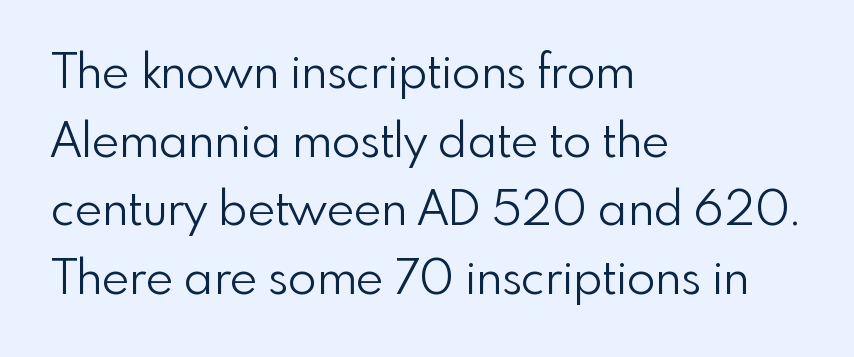
Q: Is the text bold? A: No.
Q: Is the text italic (slanted)? A: No, it is upright.
Q: Is the typeface a serif or a sans-serif typeface? A: Sans-serif.
Q: Is the text underlined? A: No.
Q: How is the paragraph aligned? A: Left-aligned.
Q: Is the spacing between letters normal or unusually wide? A: Normal.
Q: Is the spacing between lines tight, normal or loose? A: Normal.
Q: Width (condensed, normal, or wide)? A: Normal.
Q: Stroke contrast? A: Low.
Q: x-height? A: Small.
Q: Monospaced? A: No.
